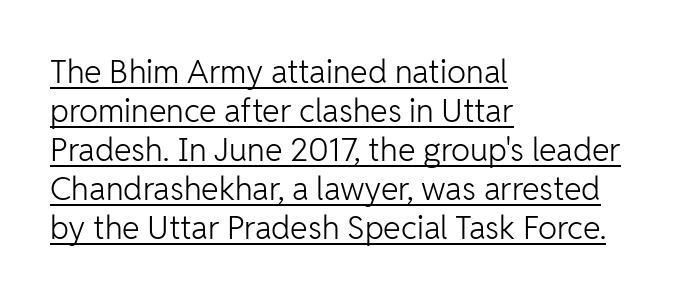
Q: Is the text bold? A: No.
Q: Is the text italic (slanted)? A: No, it is upright.
Q: Is the typeface a serif or a sans-serif typeface? A: Sans-serif.
Q: Is the text underlined? A: Yes.
Q: How is the paragraph aligned? A: Left-aligned.
Q: Is the spacing between letters normal or unusually wide? A: Normal.
Q: Width (condensed, normal, or wide)? A: Normal.
Q: Stroke contrast? A: Low.
Q: x-height? A: Medium.
Q: Monospaced? A: No.
